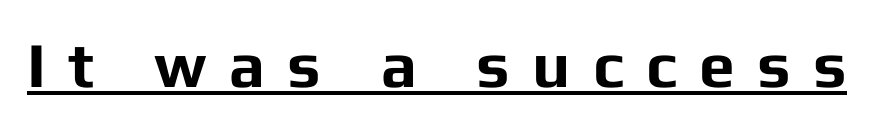
Q: Is the text bold? A: Yes.
Q: Is the text italic (slanted)? A: No, it is upright.
Q: Is the typeface a serif or a sans-serif typeface? A: Sans-serif.
Q: Is the text underlined? A: Yes.
Q: Is the spacing between letters normal or unusually wide? A: Unusually wide.
Q: Width (condensed, normal, or wide)? A: Normal.
Q: Stroke contrast? A: Low.
Q: x-height? A: Medium.
Q: Monospaced? A: No.
